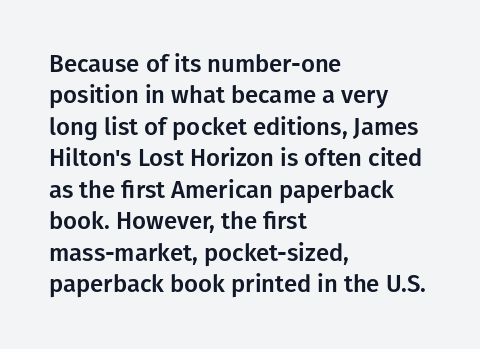
Here the glyphs are tracked normally, forming tight word shapes. Type without underlining. A roman cut, with each character standing at attention. A classic flush-left, rag-right setting is used for this passage.
